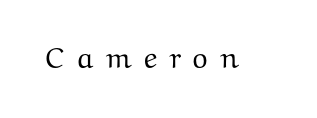
Quick note: underline off. The lettering holds an erect, upright posture throughout. These lines are rendered in a variable-pitch font. Type style note: has serifs. Letter spacing: wide.
